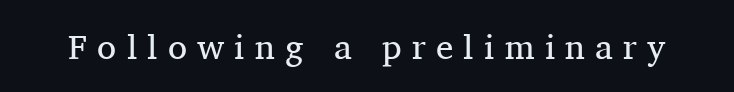
Q: Is the text bold? A: No.
Q: Is the text italic (slanted)? A: No, it is upright.
Q: Is the typeface a serif or a sans-serif typeface? A: Serif.
Q: Is the text underlined? A: No.
Q: Is the spacing between letters normal or unusually wide? A: Unusually wide.
Q: Width (condensed, normal, or wide)? A: Normal.
Q: Stroke contrast? A: Medium.
Q: x-height? A: Medium.
Q: Monospaced? A: No.
